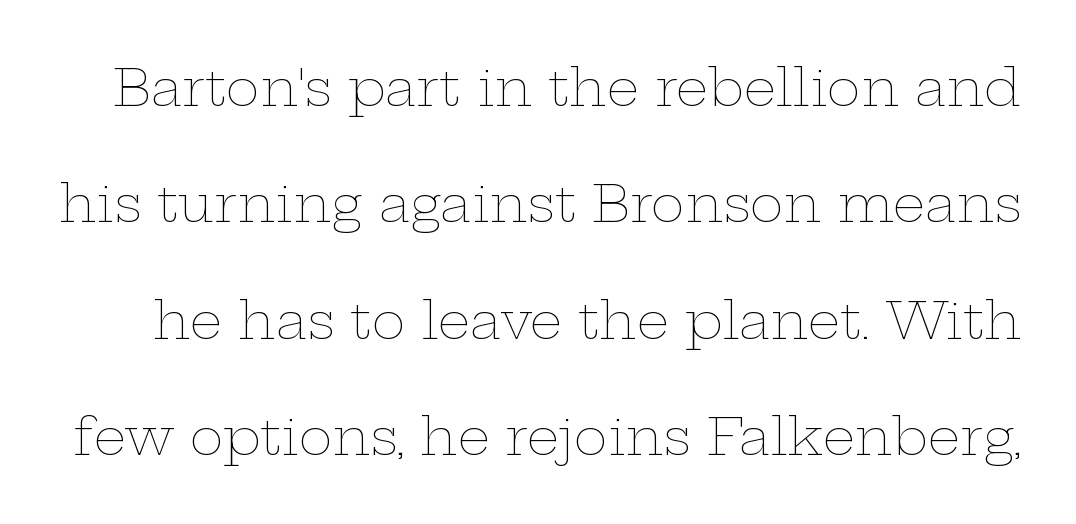
{"italic": "no", "bold": "no", "weight": "thin", "width": "wide", "stroke_contrast": "low", "x_height": "medium", "monospaced": "no", "underline": "no", "line_spacing": "loose", "line_spacing_ratio": 2.28, "letter_spacing": "normal", "letter_spacing_em": 0.0, "glyph_px": 51}
